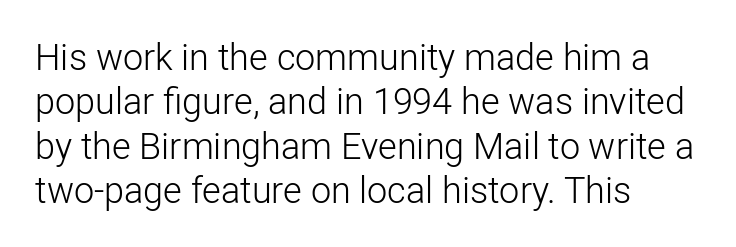
Q: Is the text bold? A: No.
Q: Is the text italic (slanted)? A: No, it is upright.
Q: Is the typeface a serif or a sans-serif typeface? A: Sans-serif.
Q: Is the text underlined? A: No.
Q: How is the paragraph aligned? A: Left-aligned.
Q: Is the spacing between letters normal or unusually wide? A: Normal.
Q: Width (condensed, normal, or wide)? A: Normal.
Q: Stroke contrast? A: Low.
Q: x-height? A: Medium.
Q: Monospaced? A: No.
